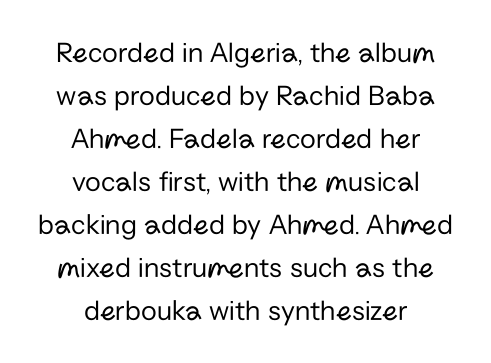
Q: Is the text bold? A: No.
Q: Is the text italic (slanted)? A: No, it is upright.
Q: Is the typeface a serif or a sans-serif typeface? A: Sans-serif.
Q: Is the text underlined? A: No.
Q: How is the paragraph aligned? A: Centered.
Q: Is the spacing between letters normal or unusually wide? A: Normal.
Q: Is the spacing between lines tight, normal or loose? A: Normal.
Q: Width (condensed, normal, or wide)? A: Normal.
Q: Stroke contrast? A: Low.
Q: x-height? A: Medium.
Q: Monospaced? A: No.
